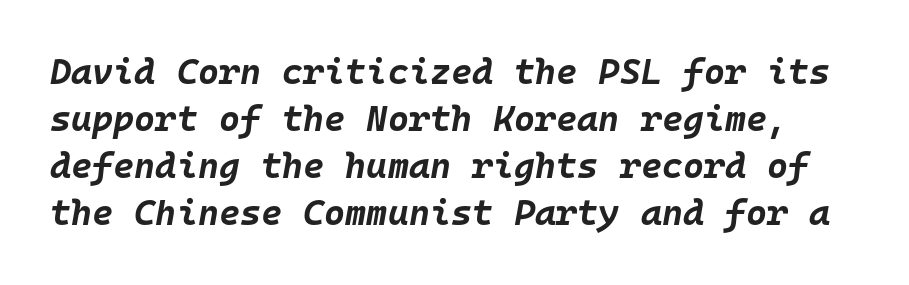
{"italic": "yes", "lean": "right", "slant_degrees": 10, "bold": "yes", "weight": "bold", "width": "normal", "stroke_contrast": "low", "x_height": "large", "monospaced": "yes", "underline": "no", "line_spacing": "normal", "line_spacing_ratio": 1.31, "letter_spacing": "normal", "letter_spacing_em": 0.0, "glyph_px": 36}
